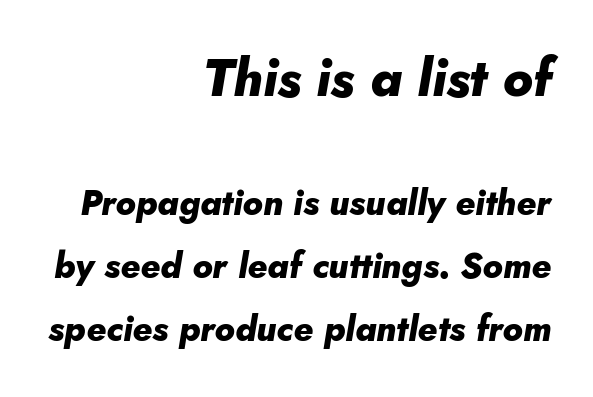
Q: Is the text bold? A: Yes.
Q: Is the text italic (slanted)? A: Yes, it leans right by about 10 degrees.
Q: Is the text underlined? A: No.
Q: How is the paragraph aligned? A: Right-aligned.
Q: Is the spacing between letters normal or unusually wide? A: Normal.
Q: Which block of text is set in a larger size, the first (top) or the second (bottom)? A: The first (top) one.
Q: Width (condensed, normal, or wide)? A: Normal.
Q: Stroke contrast? A: Low.
Q: x-height? A: Small.
Q: Monospaced? A: No.
